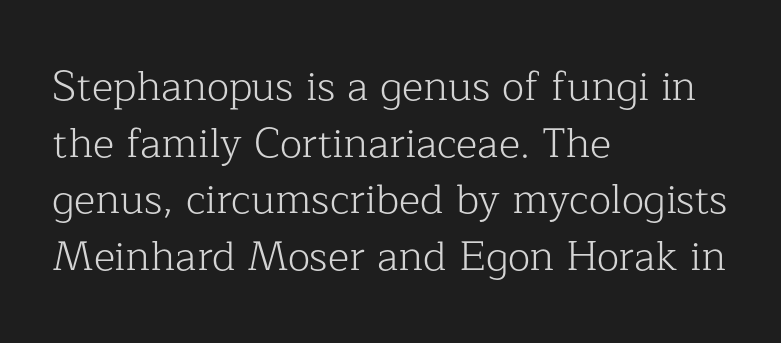
Q: Is the text bold? A: No.
Q: Is the text italic (slanted)? A: No, it is upright.
Q: Is the typeface a serif or a sans-serif typeface? A: Serif.
Q: Is the text underlined? A: No.
Q: How is the paragraph aligned? A: Left-aligned.
Q: Is the spacing between letters normal or unusually wide? A: Normal.
Q: Is the spacing between lines tight, normal or loose? A: Normal.
Q: Width (condensed, normal, or wide)? A: Normal.
Q: Stroke contrast? A: Low.
Q: x-height? A: Medium.
Q: Monospaced? A: No.
